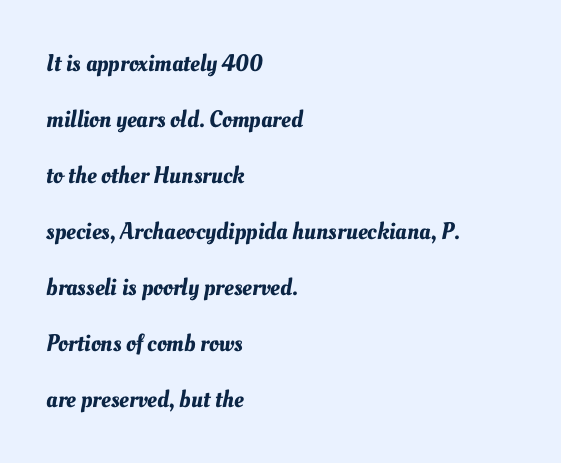
The image shows 24 px text type; set left-aligned, loose line spacing (2.33x), normal letter spacing, not underlined.
